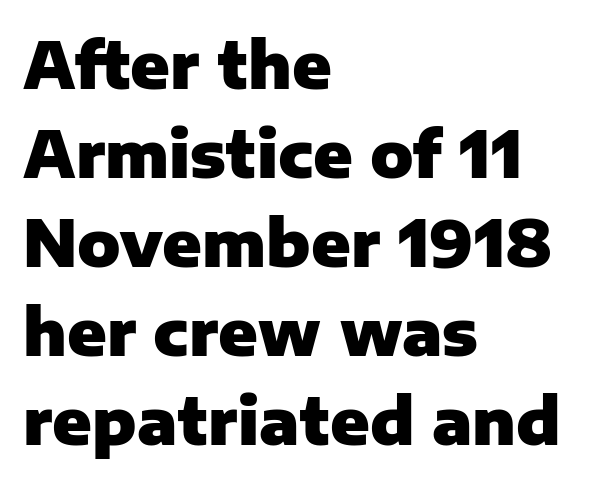
The image shows 64 px heavy sans-serif type, upright; set left-aligned, normal line spacing (1.39x), normal letter spacing, not underlined; low stroke contrast and a medium x-height.
